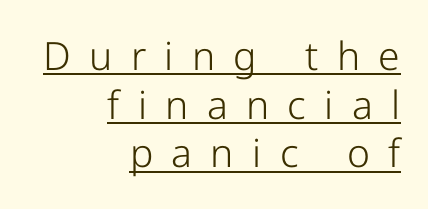
{"serif": "no", "italic": "no", "bold": "no", "weight": "light", "width": "normal", "stroke_contrast": "low", "x_height": "medium", "monospaced": "no", "underline": "yes", "align": "right", "line_spacing": "normal", "line_spacing_ratio": 1.25, "letter_spacing": "wide", "letter_spacing_em": 0.47, "glyph_px": 39}
